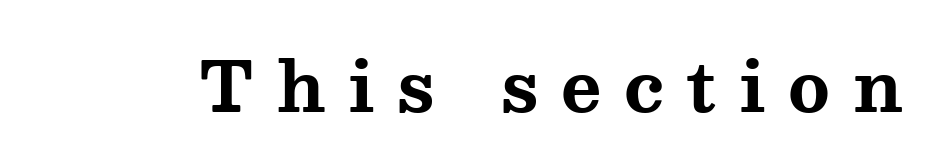
The image shows 69 px bold, wide serif type, upright; set unusually wide letter spacing (+0.33 em), not underlined; medium stroke contrast and a medium x-height.
